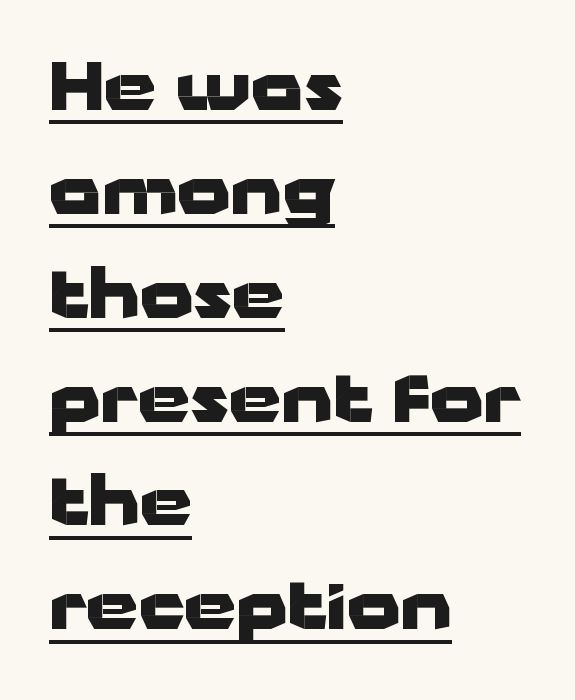
{"serif": "no", "italic": "no", "bold": "yes", "weight": "heavy", "width": "wide", "stroke_contrast": "low", "x_height": "medium", "monospaced": "no", "underline": "yes", "align": "left", "line_spacing": "normal", "line_spacing_ratio": 1.55, "letter_spacing": "normal", "letter_spacing_em": 0.0, "glyph_px": 67}
